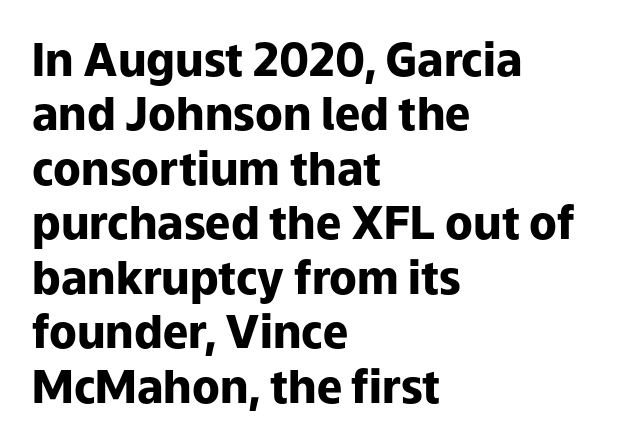
The designer went with a sans here, leaving each stem footless. Honestly, the letter spacing is just normal — you wouldn't notice it. Looks like regular typesetting: each glyph gets only the width it needs. The space beneath each line is pristine and unruled.
